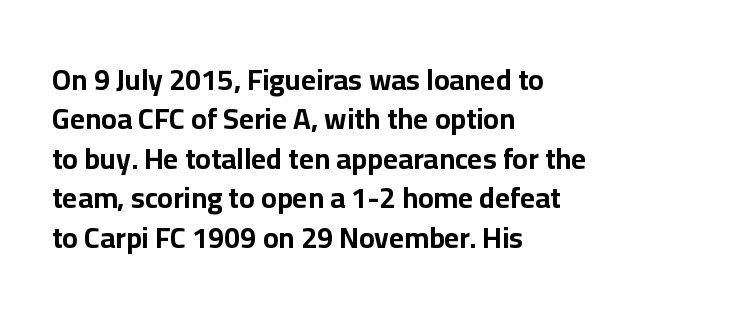
{"serif": "no", "italic": "no", "bold": "yes", "weight": "bold", "width": "normal", "stroke_contrast": "low", "x_height": "medium", "monospaced": "no", "underline": "no", "align": "left", "line_spacing": "normal", "line_spacing_ratio": 1.36, "letter_spacing": "normal", "letter_spacing_em": 0.0, "glyph_px": 29}
